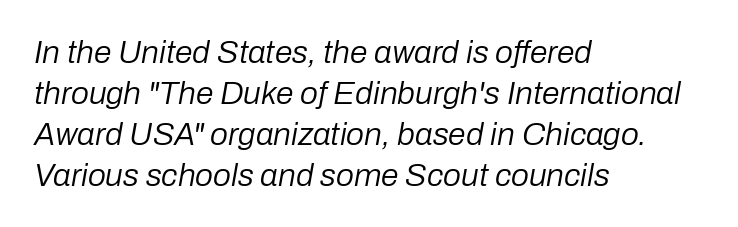
These lines are set flush left with a ragged right edge. When letters slant like this, we call the style italic. You could not count columns in this text — the font is proportionally spaced. Horizontal bands of white between lines are of average thickness. Is the type heavy? It reads as light-to-regular instead. Look at the tracking — it's just the regular setting, nothing added.
